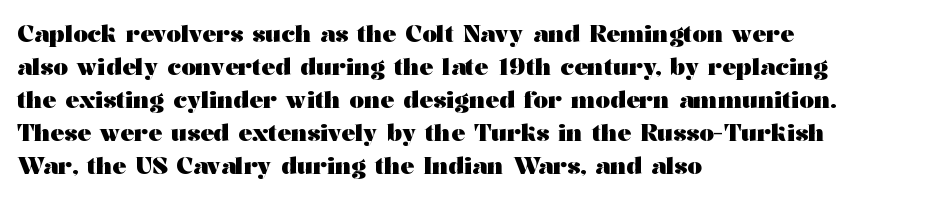
The image shows 23 px bold type, upright; set left-aligned, normal line spacing (1.44x), normal letter spacing, not underlined.
